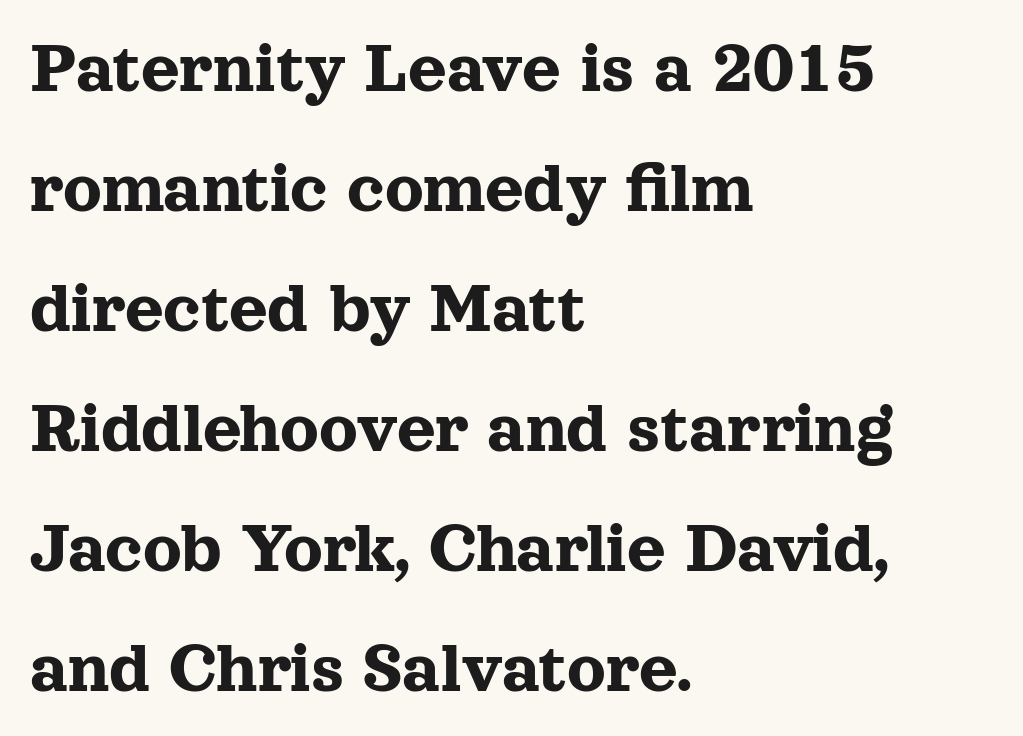
{"serif": "yes", "italic": "no", "width": "normal", "x_height": "medium", "monospaced": "no", "underline": "no", "align": "left", "line_spacing": "normal", "line_spacing_ratio": 1.6, "letter_spacing": "normal", "letter_spacing_em": 0.0, "glyph_px": 75}
